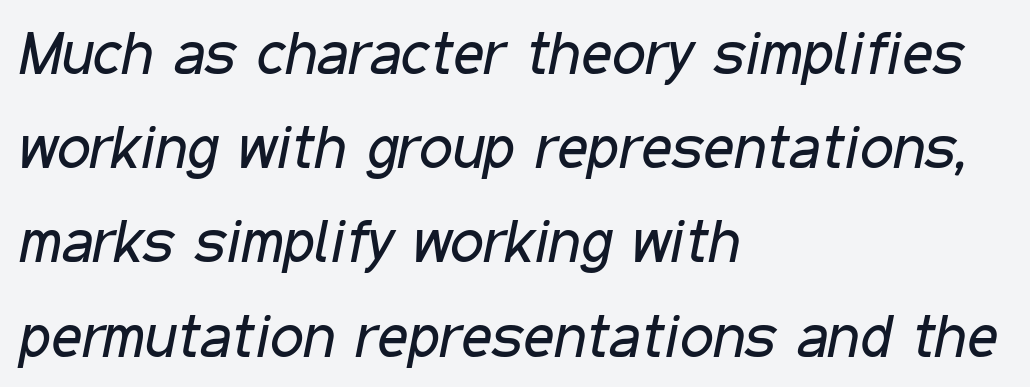
The leading is moderate, giving the passage an even texture. Observe the lean: these are italic letterforms. Short note: letters normally spaced. A clean baseline with only descenders dipping below it.
